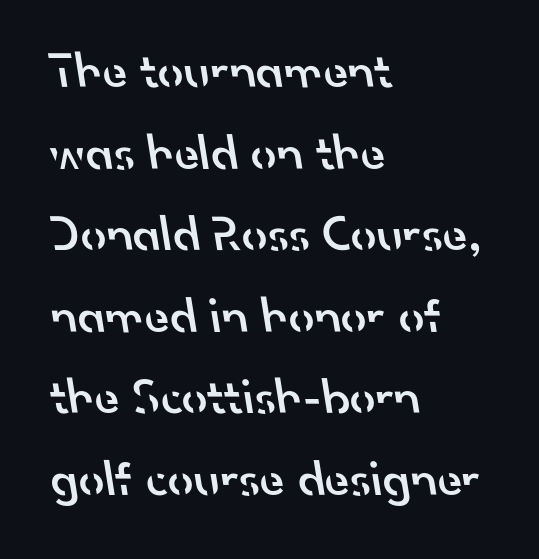
The image shows 51 px semibold sans-serif type; set left-aligned, normal line spacing (1.6x), normal letter spacing, not underlined; low stroke contrast and a small x-height.
